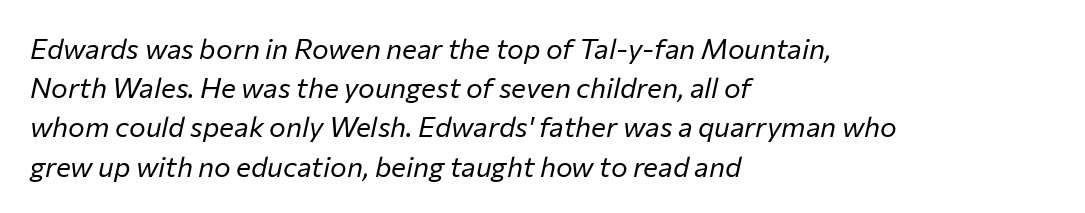
A typesetter would mark this as italic. Each letter keeps its own natural width here, so spacing adapts to shape. Caption: multi-line text, flush left, ragged right. Between one letter and the next there's only the usual sliver of space. Is the type heavy? It reads as light-to-regular instead.
